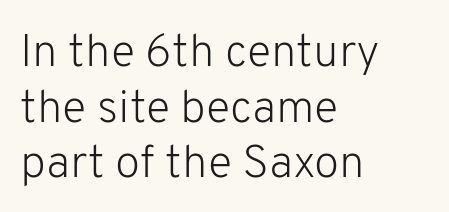
Beneath every word, the page is bare. Heaviness? Minimal to ordinary, like unemphasized prose. Line starts are locked; line ends wander. Here the glyphs are tracked normally, forming tight word shapes.
